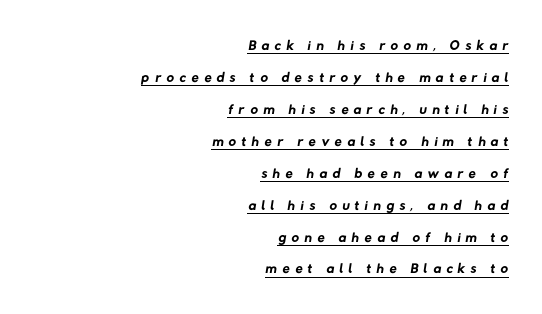
Q: Is the text bold? A: No.
Q: Is the text underlined? A: Yes.
Q: How is the paragraph aligned? A: Right-aligned.
Q: Is the spacing between letters normal or unusually wide? A: Unusually wide.
Q: Is the spacing between lines tight, normal or loose? A: Normal.
